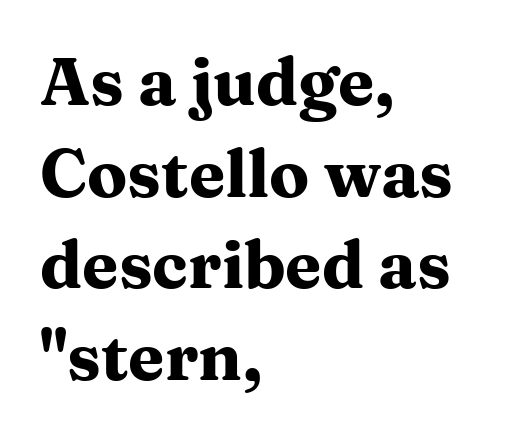
Q: Is the text bold? A: Yes.
Q: Is the text italic (slanted)? A: No, it is upright.
Q: Is the typeface a serif or a sans-serif typeface? A: Serif.
Q: Is the text underlined? A: No.
Q: How is the paragraph aligned? A: Left-aligned.
Q: Is the spacing between letters normal or unusually wide? A: Normal.
Q: Is the spacing between lines tight, normal or loose? A: Normal.
Q: Width (condensed, normal, or wide)? A: Wide.
Q: Stroke contrast? A: Medium.
Q: x-height? A: Medium.
Q: Monospaced? A: No.
